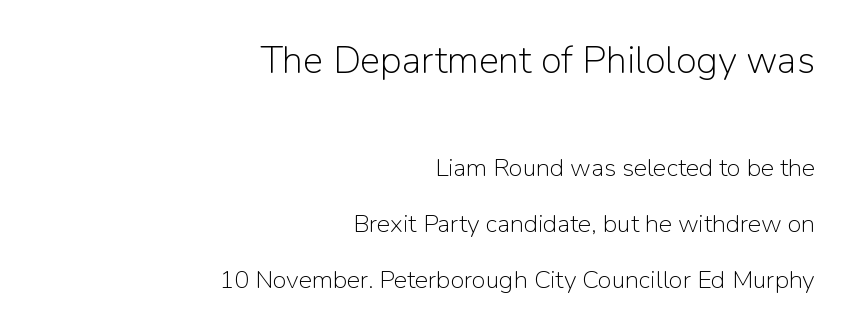
Q: Is the text bold? A: No.
Q: Is the text italic (slanted)? A: No, it is upright.
Q: Is the typeface a serif or a sans-serif typeface? A: Sans-serif.
Q: Is the text underlined? A: No.
Q: How is the paragraph aligned? A: Right-aligned.
Q: Is the spacing between letters normal or unusually wide? A: Normal.
Q: Is the spacing between lines tight, normal or loose? A: Loose.
Q: Which block of text is set in a larger size, the first (top) or the second (bottom)? A: The first (top) one.
Q: Width (condensed, normal, or wide)? A: Normal.
Q: Stroke contrast? A: Low.
Q: x-height? A: Medium.
Q: Monospaced? A: No.
